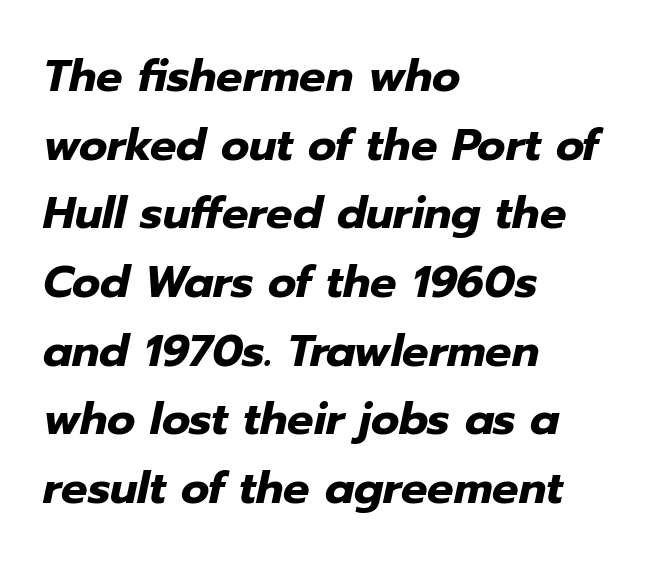
Anything drawn beneath the words? Only blank space. Plenty of ink on the page — the face is bold. It's the slanting kind of type. Vertically, the passage feels balanced, rows spaced as you'd expect. Is this a fixed-width face? No — the glyphs have proportional, varying widths.
